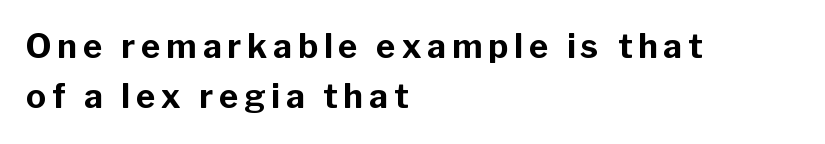
Is this a sans? Yes — the strokes have no serifs. Is this a fixed-width face? No — the glyphs have proportional, varying widths. The area under the type is left untouched. Weight check: bold — yes, fully. Students, observe: this is what conventionally led text looks like. The lettering holds an erect, upright posture throughout.
